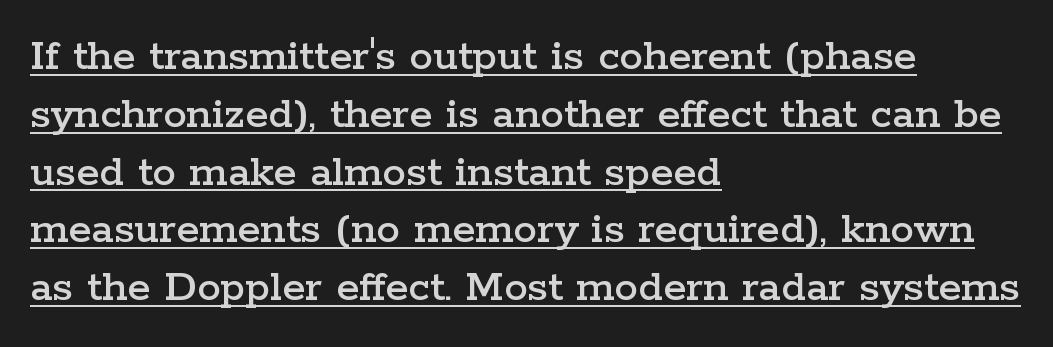
Q: Is the text italic (slanted)? A: No, it is upright.
Q: Is the typeface a serif or a sans-serif typeface? A: Serif.
Q: Is the text underlined? A: Yes.
Q: How is the paragraph aligned? A: Left-aligned.
Q: Is the spacing between letters normal or unusually wide? A: Normal.
Q: Width (condensed, normal, or wide)? A: Wide.
Q: Stroke contrast? A: Low.
Q: x-height? A: Medium.
Q: Monospaced? A: No.
